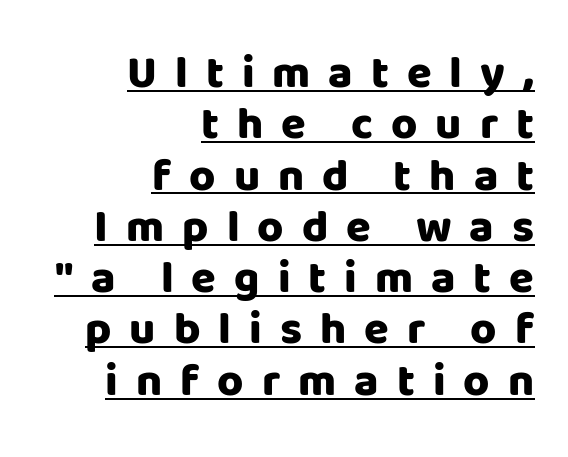
The image shows 45 px heavy sans-serif type, upright; set right-aligned, tight line spacing (1.14x), unusually wide letter spacing (+0.4 em), underlined; low stroke contrast and a large x-height.
